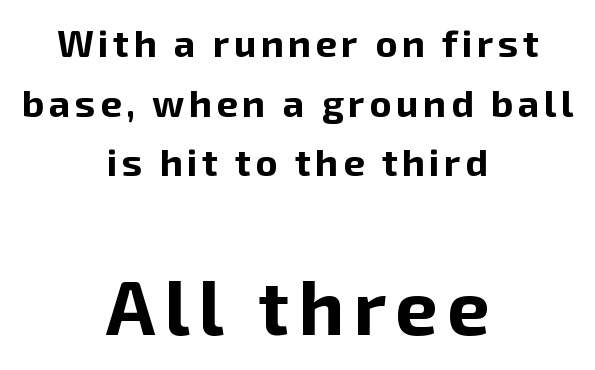
Q: Is the text bold? A: Yes.
Q: Is the text italic (slanted)? A: No, it is upright.
Q: Is the typeface a serif or a sans-serif typeface? A: Sans-serif.
Q: Is the text underlined? A: No.
Q: How is the paragraph aligned? A: Centered.
Q: Is the spacing between lines tight, normal or loose? A: Normal.
Q: Which block of text is set in a larger size, the first (top) or the second (bottom)? A: The second (bottom) one.
Q: Width (condensed, normal, or wide)? A: Normal.
Q: Stroke contrast? A: Low.
Q: x-height? A: Medium.
Q: Monospaced? A: No.
